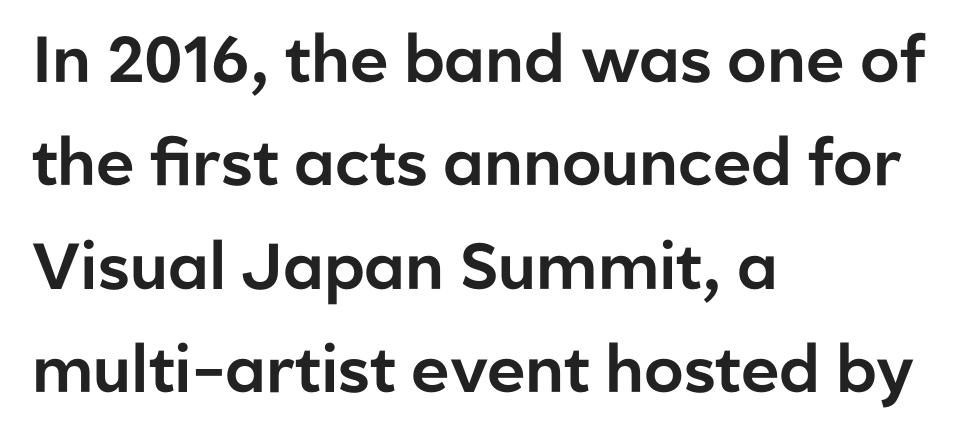
Q: Is the text italic (slanted)? A: No, it is upright.
Q: Is the typeface a serif or a sans-serif typeface? A: Sans-serif.
Q: Is the text underlined? A: No.
Q: How is the paragraph aligned? A: Left-aligned.
Q: Is the spacing between letters normal or unusually wide? A: Normal.
Q: Is the spacing between lines tight, normal or loose? A: Normal.
Q: Width (condensed, normal, or wide)? A: Normal.
Q: Stroke contrast? A: Low.
Q: x-height? A: Medium.
Q: Monospaced? A: No.
